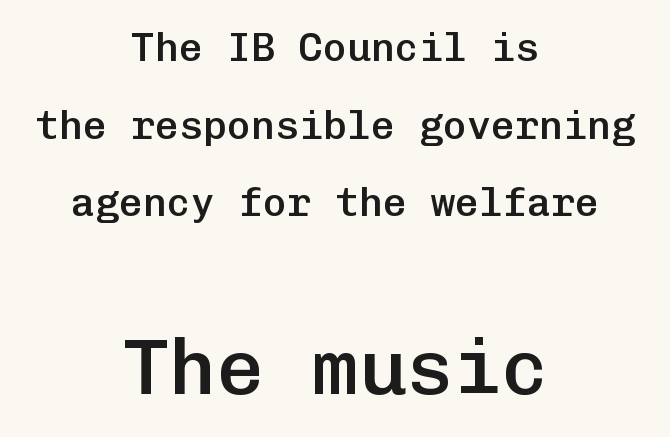
The image shows 79 px semibold sans-serif type, upright, monospaced; set centered, loose line spacing (1.94x), normal letter spacing, not underlined; the second (bottom) block is 1.98x larger; low stroke contrast and a medium x-height.
